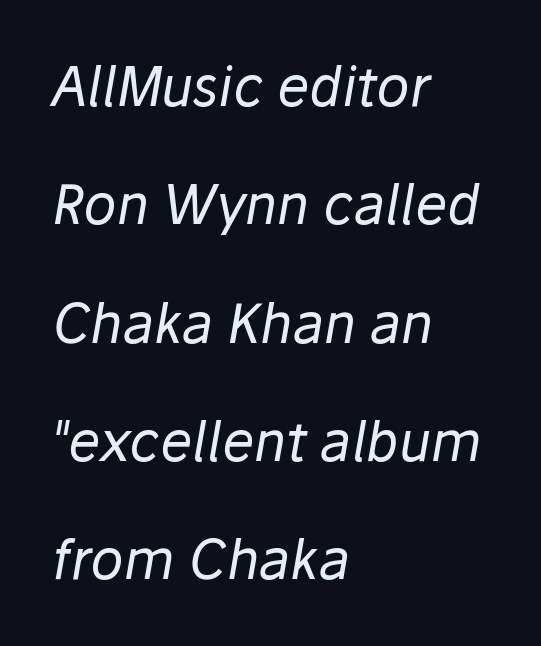
Is the type slanted? Yes — the strokes lean at a clear angle. In terms of leading, this rendering errs on the spacious side. Rule under the text: the space is simply empty. Which margin do the lines hug? The left one — the right edge is uneven. No extra ink here — the face is not bold.
